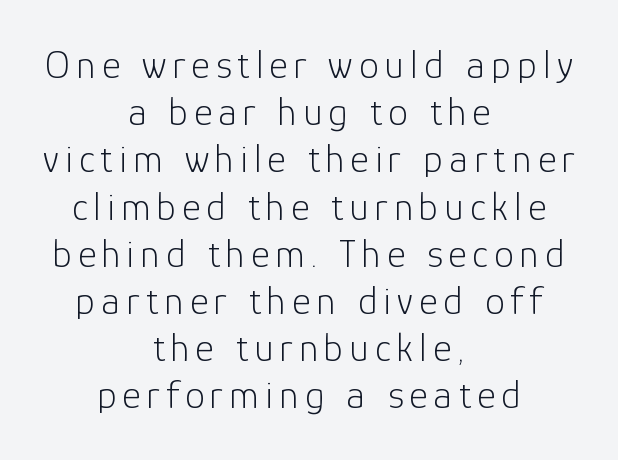
The image shows 40 px light sans-serif type, upright; set centered, line spacing 1.18x, not underlined; low stroke contrast and a medium x-height.
